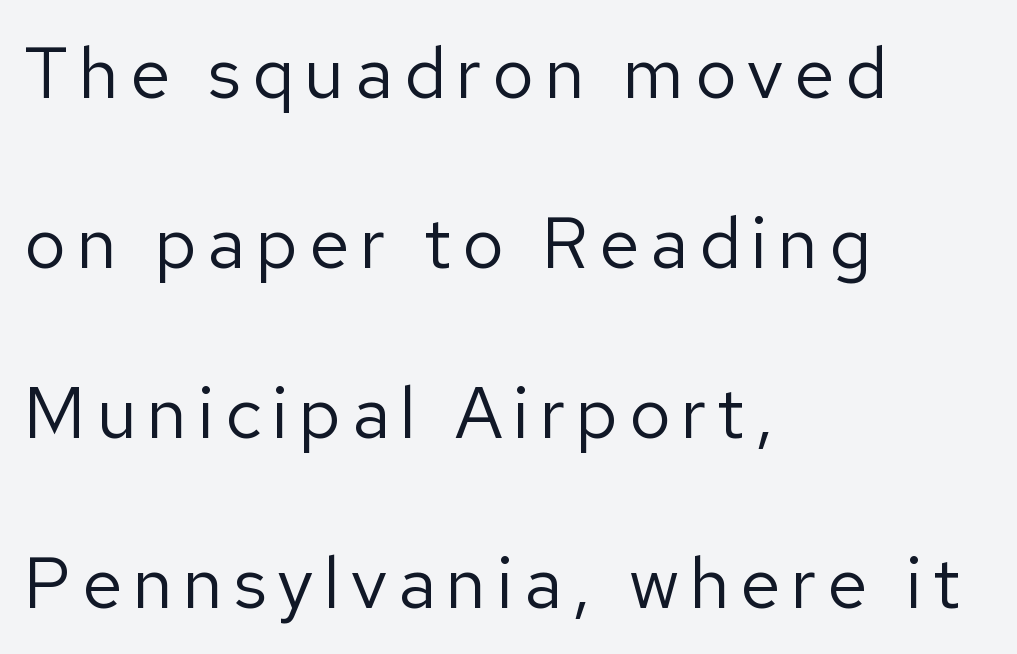
A quiet, ordinary-to-light weight characterises the typeface. The type family on display is of the sans-serif kind. Whoever set this chose breathing room over compactness in the vertical rhythm. If you drew a ruler down the left edge, every line would touch it.
